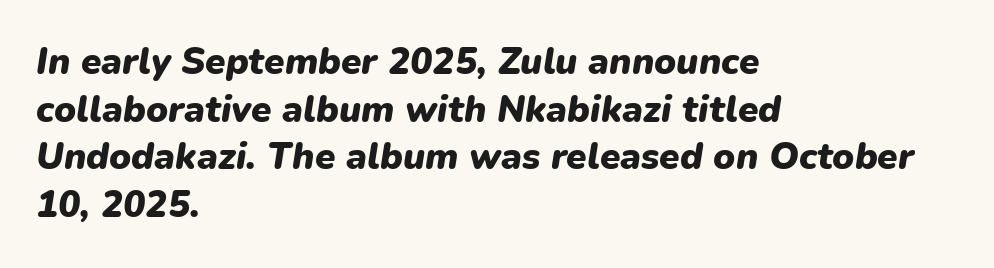
Q: Is the text bold? A: Yes.
Q: Is the text italic (slanted)? A: Yes, it leans right by about 9 degrees.
Q: Is the text underlined? A: No.
Q: How is the paragraph aligned? A: Left-aligned.
Q: Is the spacing between letters normal or unusually wide? A: Normal.
Q: Is the spacing between lines tight, normal or loose? A: Normal.
Q: Width (condensed, normal, or wide)? A: Normal.
Q: Stroke contrast? A: Low.
Q: x-height? A: Medium.
Q: Monospaced? A: No.
